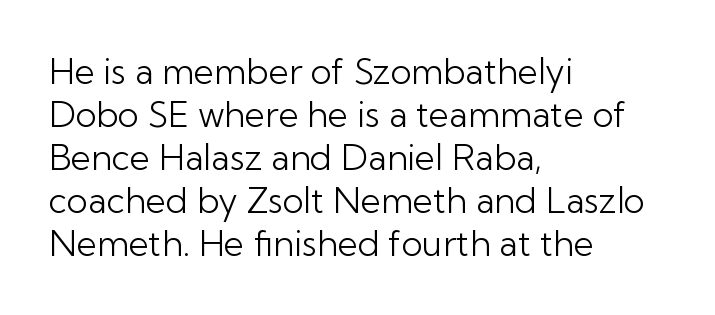
The image shows 35 px light sans-serif type, upright; set left-aligned, line spacing 1.23x, normal letter spacing, not underlined; low stroke contrast and a medium x-height.
